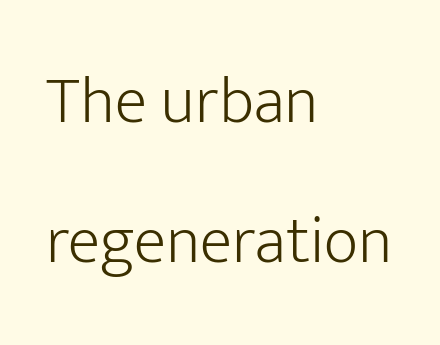
The image shows 67 px light sans-serif type, upright; set left-aligned, loose line spacing (2.09x), normal letter spacing, not underlined; low stroke contrast and a medium x-height.
